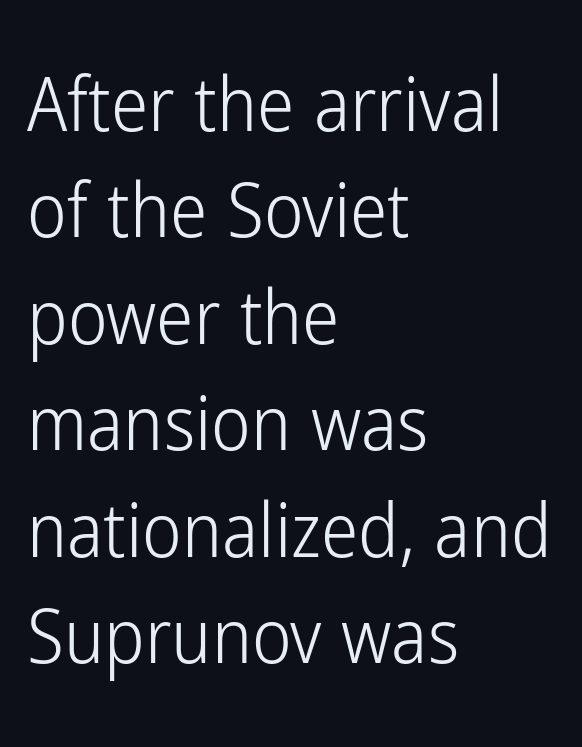
Q: Is the text bold? A: No.
Q: Is the text italic (slanted)? A: No, it is upright.
Q: Is the typeface a serif or a sans-serif typeface? A: Sans-serif.
Q: Is the text underlined? A: No.
Q: How is the paragraph aligned? A: Left-aligned.
Q: Is the spacing between letters normal or unusually wide? A: Normal.
Q: Is the spacing between lines tight, normal or loose? A: Normal.
Q: Width (condensed, normal, or wide)? A: Condensed.
Q: Stroke contrast? A: Low.
Q: x-height? A: Medium.
Q: Monospaced? A: No.
